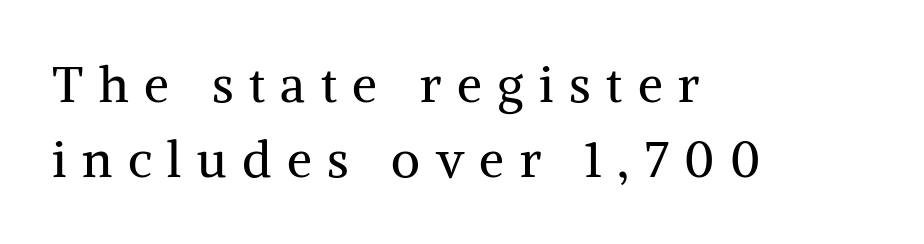
The image shows 50 px regular-weight serif type, upright; set left-aligned, normal line spacing (1.51x), unusually wide letter spacing (+0.31 em), not underlined; medium stroke contrast and a medium x-height.
